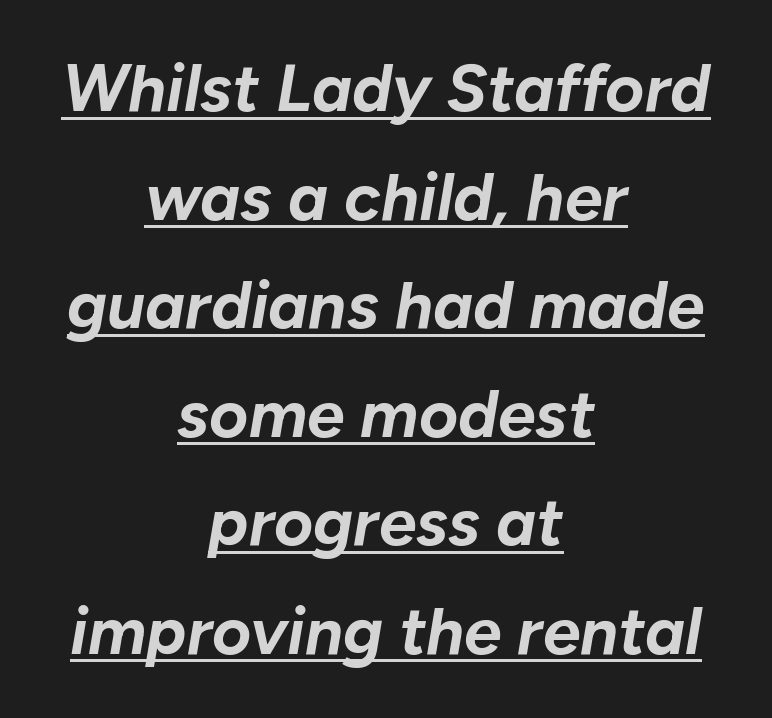
Varying glyph widths throughout — classic text-font behaviour. Whoever set this chose a conventional vertical rhythm. In CSS terms this would be text-align: center. Nobody touched the tracking dial on this one. Quick note: italic. Heft: maximum for text — a bold.
